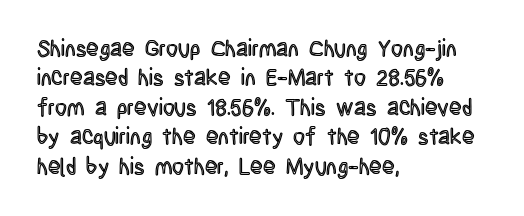
Q: Is the text italic (slanted)? A: No, it is upright.
Q: Is the text underlined? A: No.
Q: How is the paragraph aligned? A: Left-aligned.
Q: Is the spacing between letters normal or unusually wide? A: Normal.
Q: Is the spacing between lines tight, normal or loose? A: Normal.
